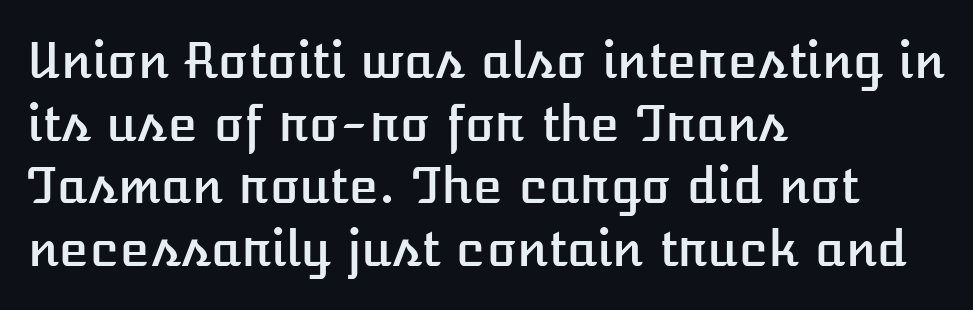
The image shows 49 px text type, upright; set left-aligned, normal line spacing (1.28x), normal letter spacing, not underlined; low stroke contrast and a medium x-height.
